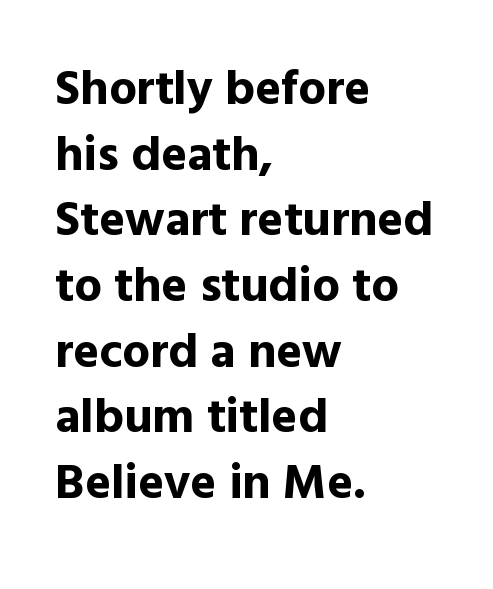
Q: Is the text bold? A: Yes.
Q: Is the text italic (slanted)? A: No, it is upright.
Q: Is the typeface a serif or a sans-serif typeface? A: Sans-serif.
Q: Is the text underlined? A: No.
Q: How is the paragraph aligned? A: Left-aligned.
Q: Is the spacing between letters normal or unusually wide? A: Normal.
Q: Is the spacing between lines tight, normal or loose? A: Normal.
Q: Width (condensed, normal, or wide)? A: Normal.
Q: x-height? A: Medium.
Q: Monospaced? A: No.
